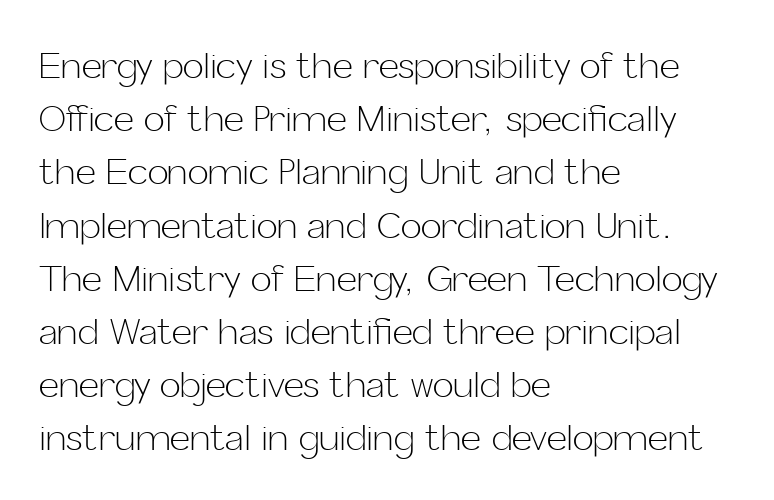
{"serif": "no", "italic": "no", "bold": "no", "weight": "light", "width": "normal", "stroke_contrast": "low", "x_height": "medium", "monospaced": "no", "underline": "no", "align": "left", "line_spacing": "normal", "line_spacing_ratio": 1.52, "letter_spacing": "normal", "letter_spacing_em": 0.0, "glyph_px": 35}
